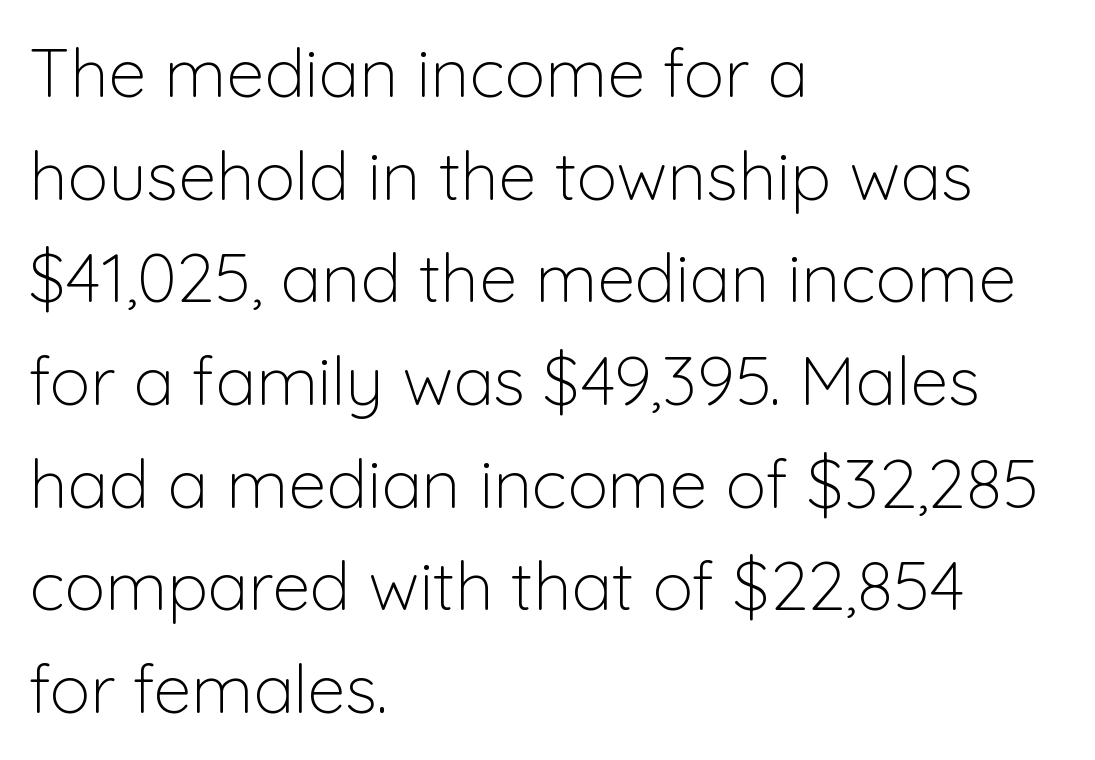
The image shows 68 px light sans-serif type, upright; set left-aligned, normal line spacing (1.51x), normal letter spacing, not underlined; low stroke contrast and a medium x-height.
